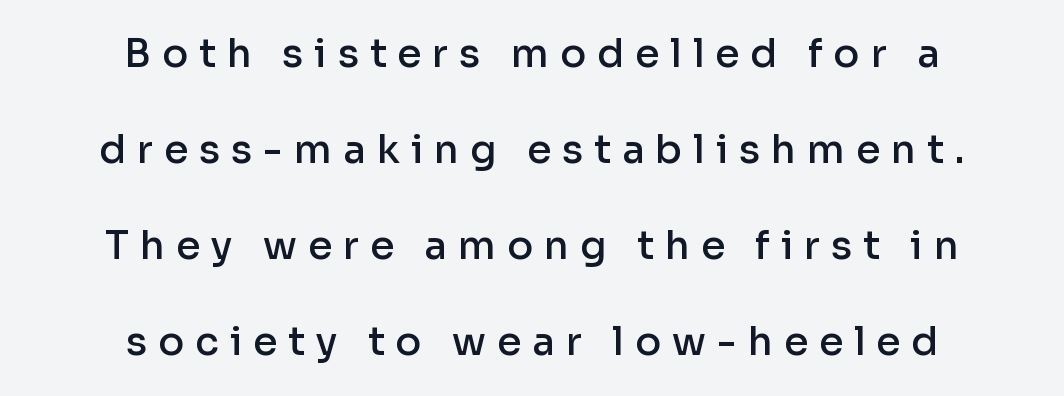
Q: Is the text bold? A: Semi-bold.
Q: Is the text italic (slanted)? A: No, it is upright.
Q: Is the typeface a serif or a sans-serif typeface? A: Sans-serif.
Q: Is the text underlined? A: No.
Q: How is the paragraph aligned? A: Centered.
Q: Is the spacing between letters normal or unusually wide? A: Unusually wide.
Q: Is the spacing between lines tight, normal or loose? A: Loose.
Q: Width (condensed, normal, or wide)? A: Normal.
Q: Stroke contrast? A: Low.
Q: x-height? A: Medium.
Q: Monospaced? A: No.
